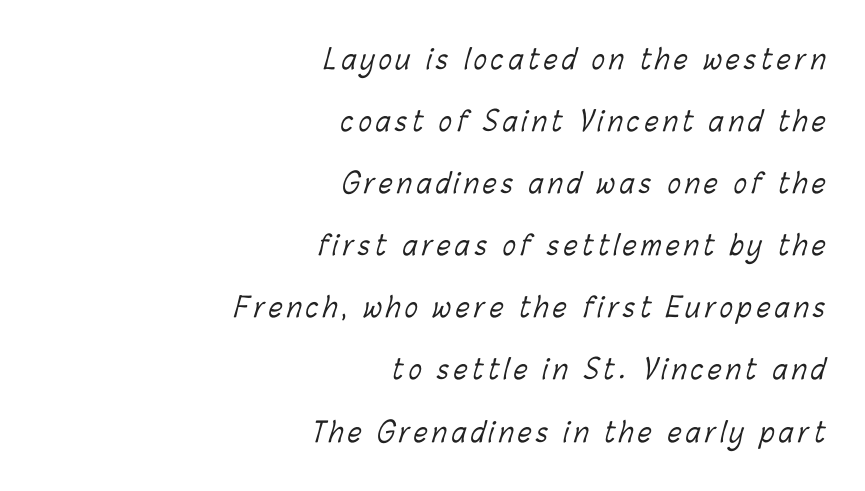
Q: Is the text bold? A: No.
Q: Is the text underlined? A: No.
Q: How is the paragraph aligned? A: Right-aligned.
Q: Is the spacing between lines tight, normal or loose? A: Loose.
